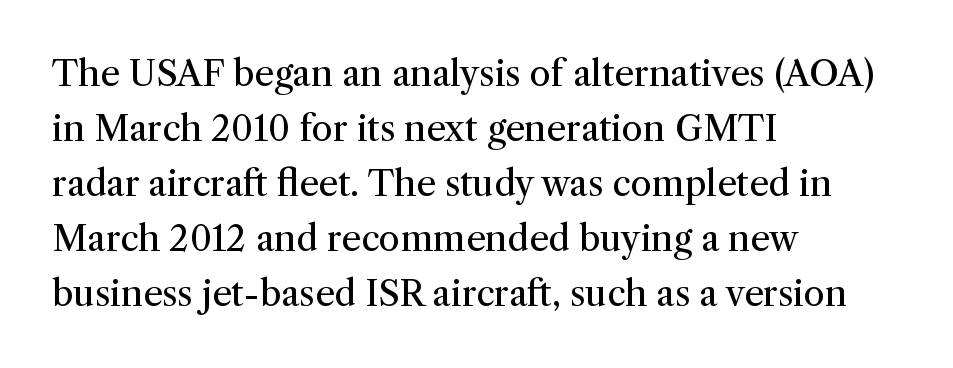
{"serif": "yes", "italic": "no", "bold": "no", "weight": "regular", "width": "normal", "stroke_contrast": "medium", "x_height": "medium", "monospaced": "no", "underline": "no", "align": "left", "line_spacing": "normal", "line_spacing_ratio": 1.57, "letter_spacing": "normal", "letter_spacing_em": 0.0, "glyph_px": 35}
